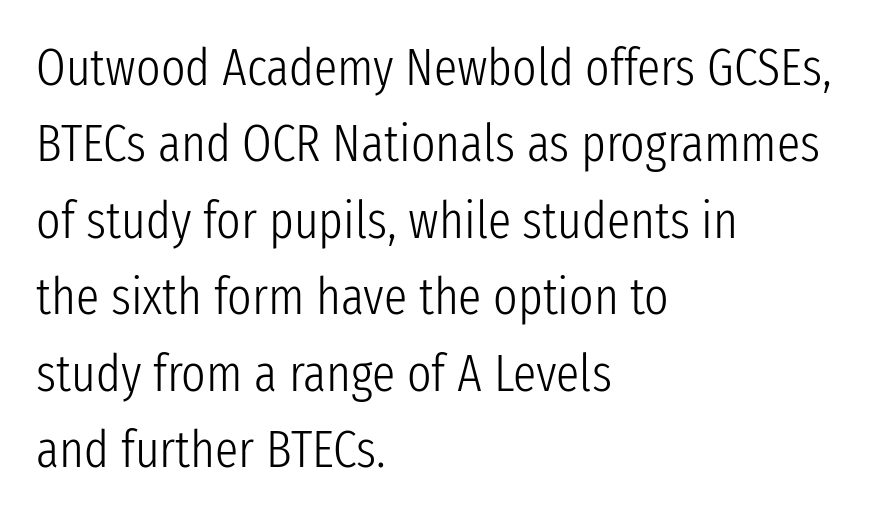
Q: Is the text bold? A: No.
Q: Is the text italic (slanted)? A: No, it is upright.
Q: Is the typeface a serif or a sans-serif typeface? A: Sans-serif.
Q: Is the text underlined? A: No.
Q: How is the paragraph aligned? A: Left-aligned.
Q: Is the spacing between letters normal or unusually wide? A: Normal.
Q: Is the spacing between lines tight, normal or loose? A: Normal.
Q: Width (condensed, normal, or wide)? A: Condensed.
Q: Stroke contrast? A: Low.
Q: x-height? A: Medium.
Q: Monospaced? A: No.
